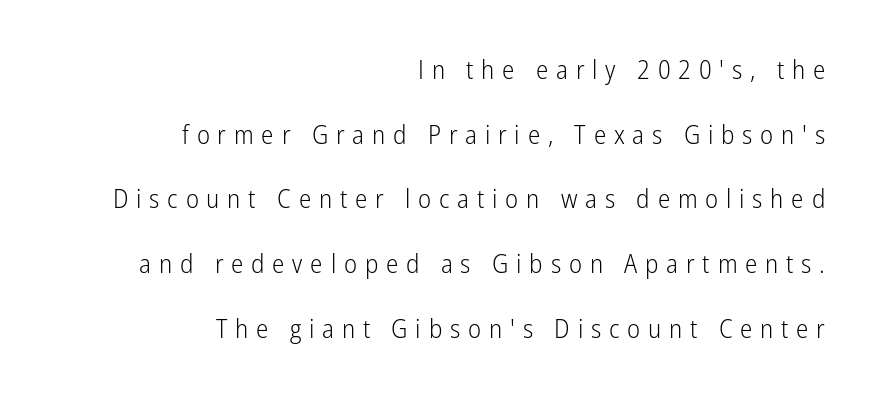
{"italic": "no", "bold": "no", "underline": "no", "align": "right", "line_spacing": "loose", "line_spacing_ratio": 2.49, "letter_spacing": "wide", "letter_spacing_em": 0.3, "glyph_px": 26}
